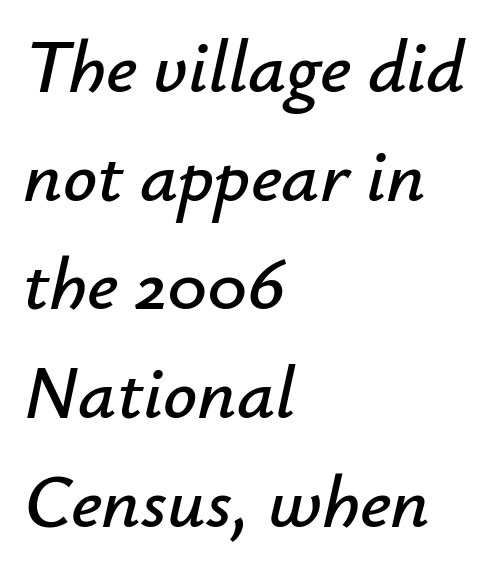
Q: Is the text italic (slanted)? A: Yes, it leans right by about 12 degrees.
Q: Is the text underlined? A: No.
Q: How is the paragraph aligned? A: Left-aligned.
Q: Is the spacing between letters normal or unusually wide? A: Normal.
Q: Is the spacing between lines tight, normal or loose? A: Normal.
Q: Width (condensed, normal, or wide)? A: Normal.
Q: Stroke contrast? A: Low.
Q: x-height? A: Small.
Q: Monospaced? A: No.
